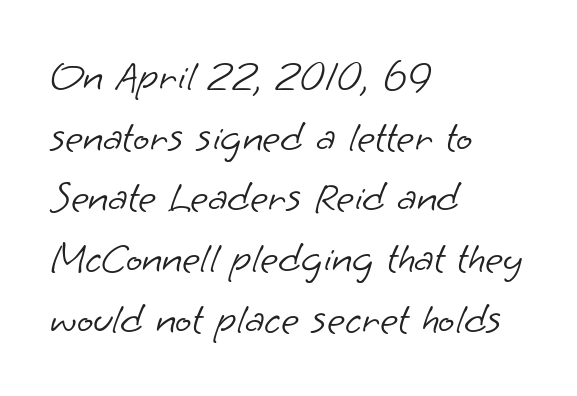
Q: Is the text bold? A: No.
Q: Is the typeface a serif or a sans-serif typeface? A: Sans-serif.
Q: Is the text underlined? A: No.
Q: How is the paragraph aligned? A: Left-aligned.
Q: Is the spacing between letters normal or unusually wide? A: Normal.
Q: Is the spacing between lines tight, normal or loose? A: Normal.
Q: Width (condensed, normal, or wide)? A: Normal.
Q: Stroke contrast? A: Low.
Q: x-height? A: Small.
Q: Monospaced? A: No.
